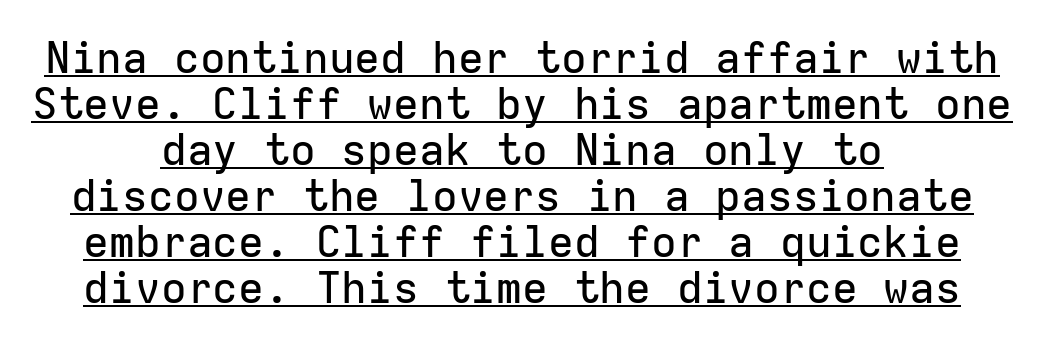
Reading down the column, the eye jumps only a short way to each next line. This rendering features underlined lettering. The letters march in equal steps, a hallmark of fixed-pitch type. The letters stand straight up with perfectly vertical stems. The face used here is rendered with its standard letterfit. Serifs: no, the terminals of the letterforms are clean.
